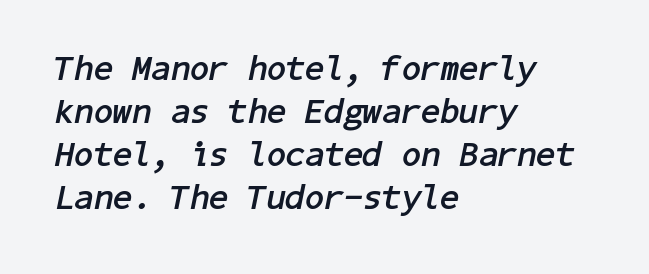
The image shows 35 px semibold type, italic (leaning right); set left-aligned, line spacing 1.23x, normal letter spacing, not underlined; low stroke contrast and a medium x-height.
